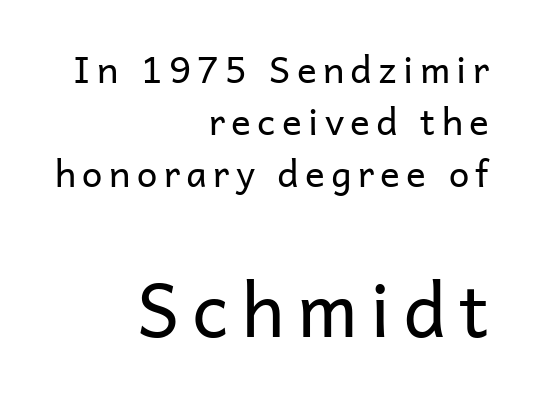
The image shows 74 px regular-weight sans-serif type, upright; set right-aligned, normal line spacing (1.41x), not underlined; the second (bottom) block is 2.0x larger; low stroke contrast and a medium x-height.
